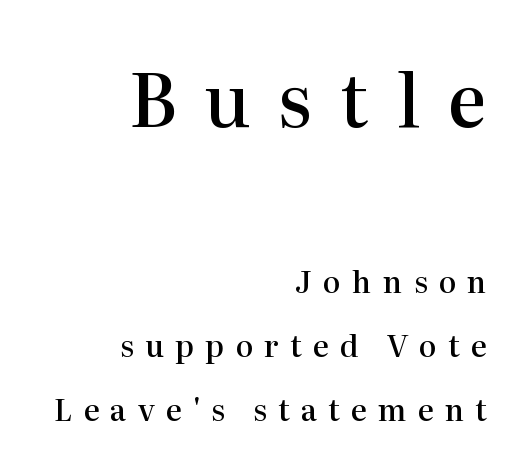
The image shows 74 px semibold serif type, upright; set right-aligned, loose line spacing (2.14x), unusually wide letter spacing (+0.37 em), not underlined; the first (top) block is 2.47x larger; high stroke contrast and a medium x-height.
